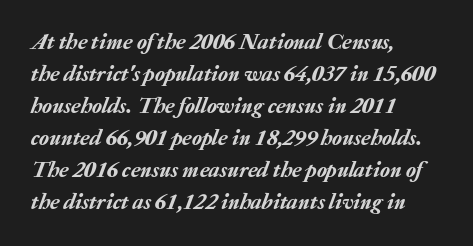
The image shows 23 px text type, italic (leaning right); set left-aligned, normal line spacing (1.39x), normal letter spacing, not underlined.
